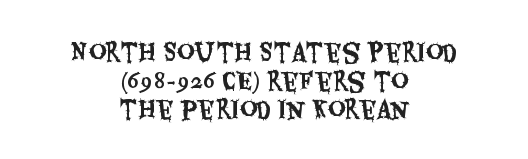
Q: Is the text italic (slanted)? A: No, it is upright.
Q: Is the text underlined? A: No.
Q: How is the paragraph aligned? A: Centered.
Q: Is the spacing between letters normal or unusually wide? A: Normal.
